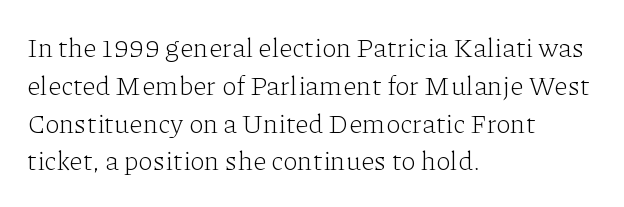
The image shows 27 px text type, upright; set left-aligned, normal line spacing (1.4x), normal letter spacing, not underlined.
